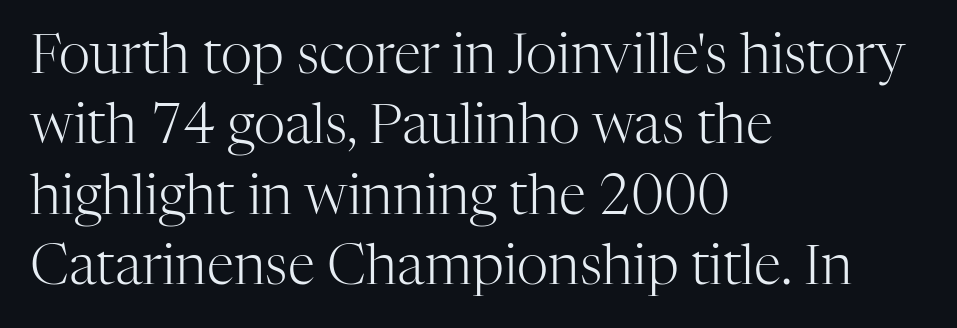
The image shows 55 px light serif type, upright; set left-aligned, normal line spacing (1.28x), normal letter spacing, not underlined; high stroke contrast and a medium x-height.
